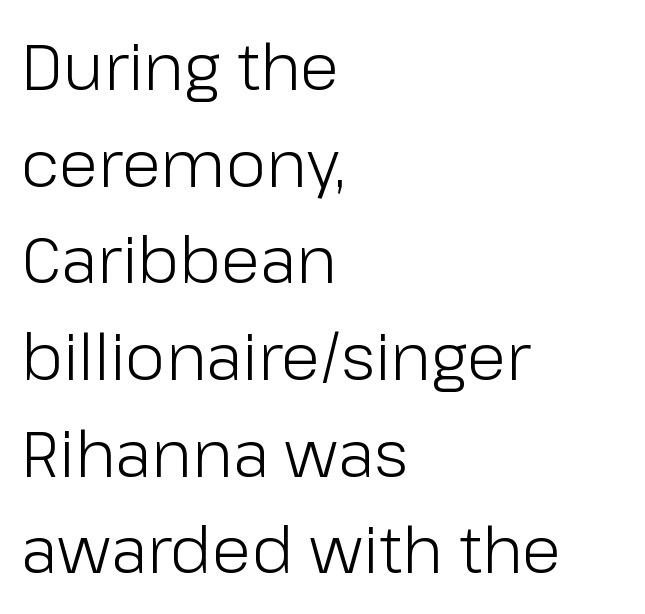
Q: Is the text bold? A: No.
Q: Is the text italic (slanted)? A: No, it is upright.
Q: Is the typeface a serif or a sans-serif typeface? A: Sans-serif.
Q: Is the text underlined? A: No.
Q: How is the paragraph aligned? A: Left-aligned.
Q: Is the spacing between letters normal or unusually wide? A: Normal.
Q: Is the spacing between lines tight, normal or loose? A: Normal.
Q: Width (condensed, normal, or wide)? A: Normal.
Q: Stroke contrast? A: Low.
Q: x-height? A: Medium.
Q: Monospaced? A: No.
